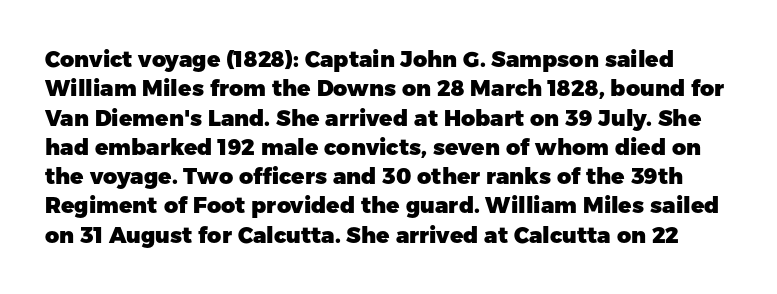
The rendering uses a moderate line-height, typical for paragraphs. On the weight axis this lands at bold, roughly 700. Short note: letters normally spaced. Italic? Not at all — the glyphs are vertical. The zone under the glyphs is completely vacant.
